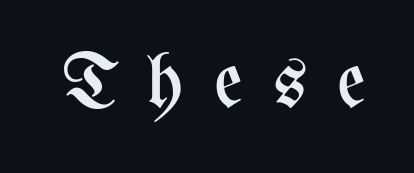
{"italic": "no", "bold": "no", "weight": "regular", "width": "condensed", "stroke_contrast": "medium", "x_height": "medium", "monospaced": "no", "underline": "no", "letter_spacing": "wide", "letter_spacing_em": 0.39, "glyph_px": 78}
